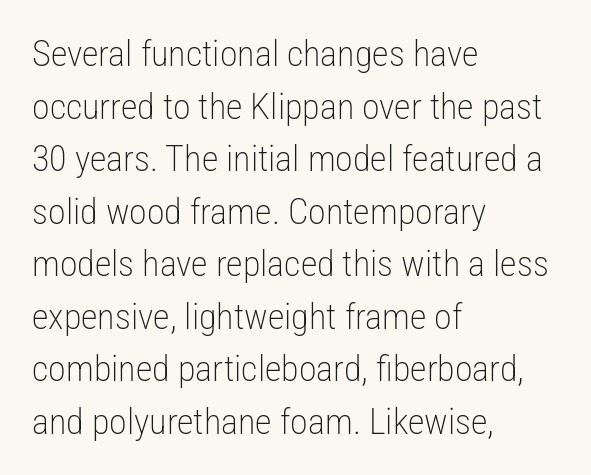
Q: Is the text bold? A: No.
Q: Is the text italic (slanted)? A: No, it is upright.
Q: Is the typeface a serif or a sans-serif typeface? A: Sans-serif.
Q: Is the text underlined? A: No.
Q: How is the paragraph aligned? A: Left-aligned.
Q: Is the spacing between letters normal or unusually wide? A: Normal.
Q: Is the spacing between lines tight, normal or loose? A: Normal.
Q: Width (condensed, normal, or wide)? A: Condensed.
Q: Stroke contrast? A: Low.
Q: x-height? A: Medium.
Q: Monospaced? A: No.
